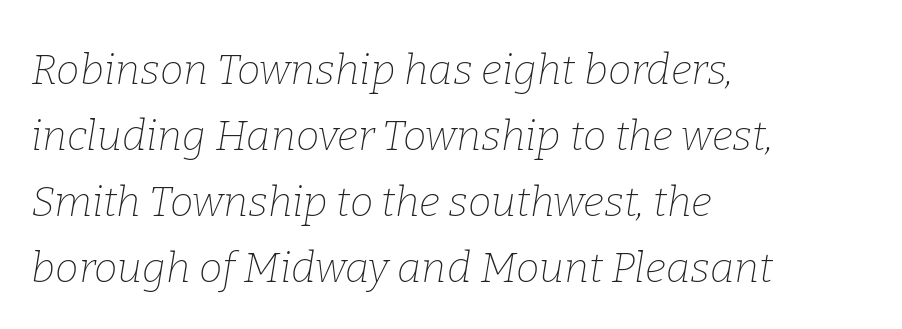
Leftover space on each line is placed entirely after the last word. Varying glyph widths throughout — classic text-font behaviour. The lettering tilts uniformly, giving the passage an italic look. A normal amount of white space separates one row of letters from the next.
